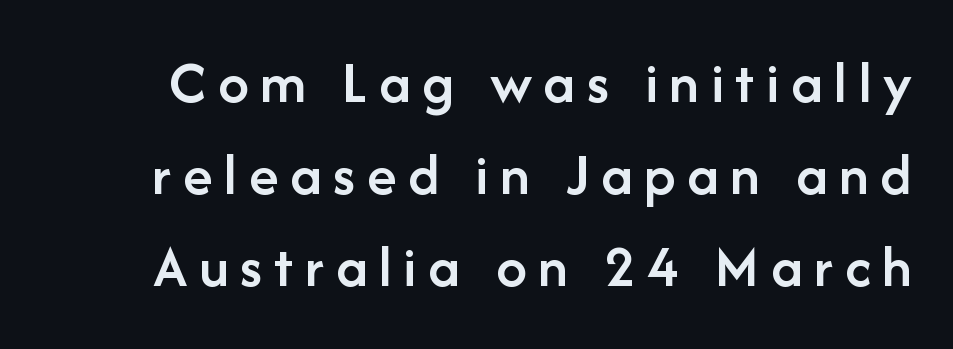
{"serif": "no", "italic": "no", "bold": "semi", "weight": "semibold", "width": "normal", "stroke_contrast": "low", "x_height": "medium", "monospaced": "no", "underline": "no", "line_spacing": "normal", "line_spacing_ratio": 1.51, "glyph_px": 61}
